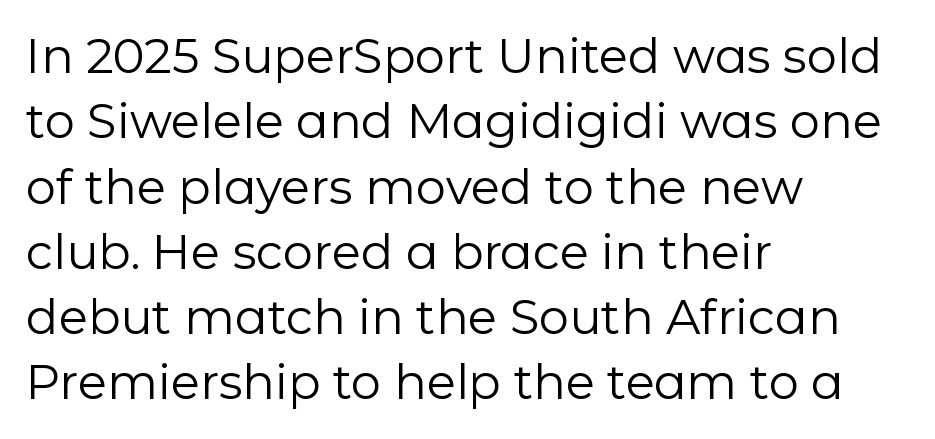
The rows are spaced the way most documents space them. The words here are not underlined. Does the type have serifs? No, each stem ends abruptly. The letters advance in unequal steps, a hallmark of proportional type. No extra ink here — the face is not bold.
